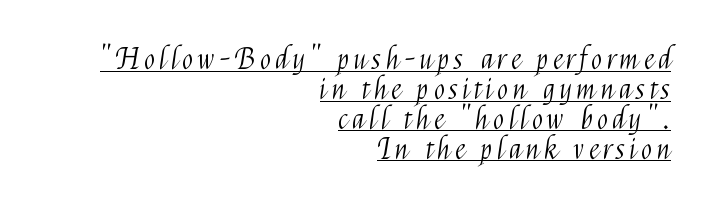
Q: Is the text bold? A: No.
Q: Is the text italic (slanted)? A: Yes.
Q: Is the typeface a serif or a sans-serif typeface? A: Sans-serif.
Q: Is the text underlined? A: Yes.
Q: How is the paragraph aligned? A: Right-aligned.
Q: Is the spacing between lines tight, normal or loose? A: Tight.
Q: Width (condensed, normal, or wide)? A: Condensed.
Q: Stroke contrast? A: Medium.
Q: x-height? A: Medium.
Q: Monospaced? A: No.
